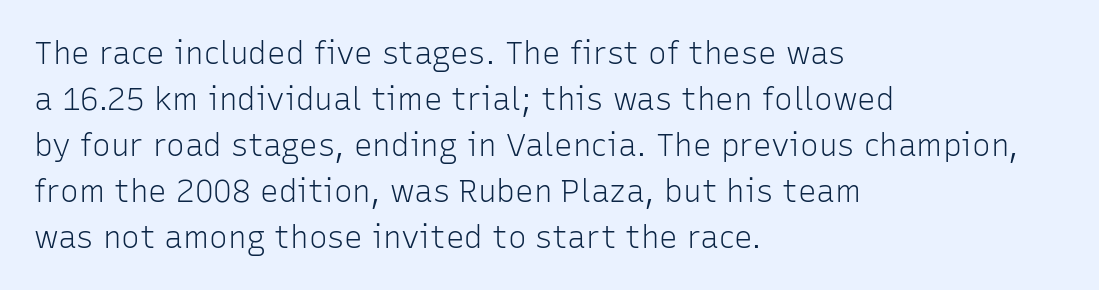
{"serif": "no", "italic": "no", "bold": "no", "weight": "light", "width": "normal", "stroke_contrast": "low", "x_height": "medium", "monospaced": "no", "underline": "no", "align": "left", "line_spacing": "normal", "line_spacing_ratio": 1.48, "letter_spacing": "normal", "letter_spacing_em": 0.0, "glyph_px": 31}
